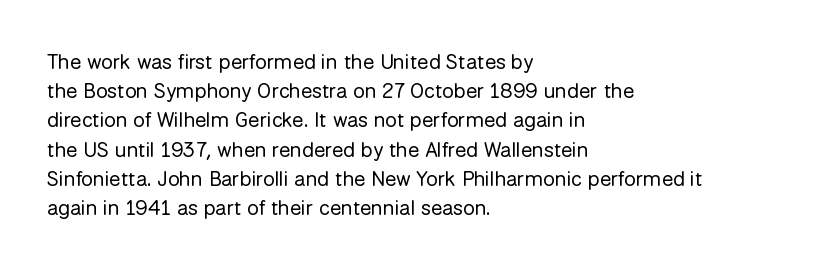
Tracking here is standard; glyphs follow each other at the usual distance. Heft: none added — not bold. These lines are set flush left with a ragged right edge. The letters stand straight up with perfectly vertical stems. Has an underline been added? It has not.
